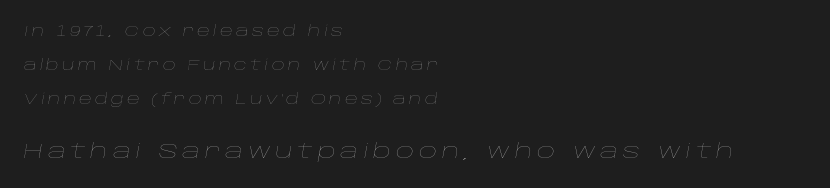
Q: Is the text bold? A: No.
Q: Is the text italic (slanted)? A: Yes, it leans right by about 10 degrees.
Q: Is the text underlined? A: No.
Q: How is the paragraph aligned? A: Left-aligned.
Q: Is the spacing between letters normal or unusually wide? A: Unusually wide.
Q: Is the spacing between lines tight, normal or loose? A: Loose.
Q: Which block of text is set in a larger size, the first (top) or the second (bottom)? A: The second (bottom) one.
